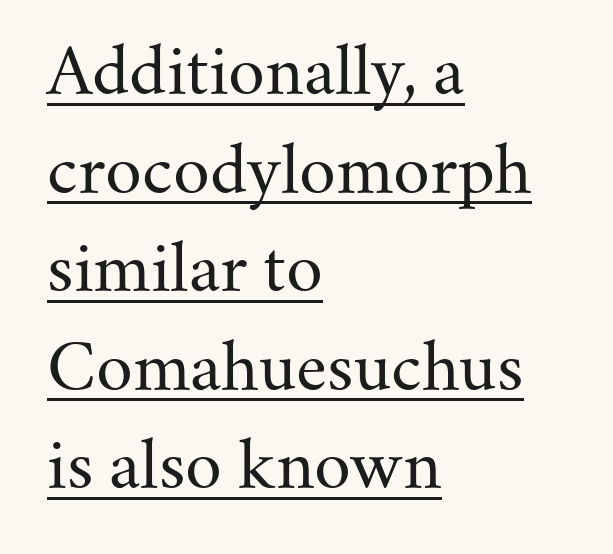
Q: Is the text bold? A: No.
Q: Is the text italic (slanted)? A: No, it is upright.
Q: Is the typeface a serif or a sans-serif typeface? A: Serif.
Q: Is the text underlined? A: Yes.
Q: How is the paragraph aligned? A: Left-aligned.
Q: Is the spacing between letters normal or unusually wide? A: Normal.
Q: Is the spacing between lines tight, normal or loose? A: Normal.
Q: Width (condensed, normal, or wide)? A: Normal.
Q: Stroke contrast? A: Medium.
Q: x-height? A: Small.
Q: Monospaced? A: No.
